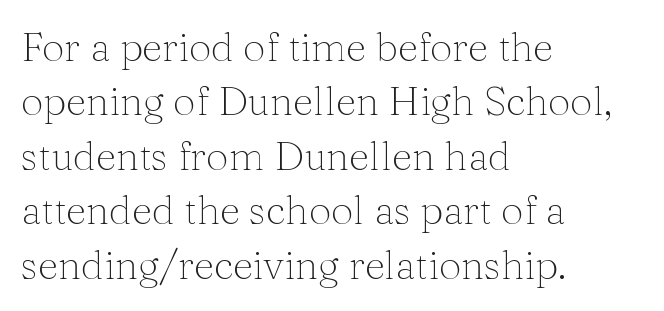
The face used here is proportionally spaced, like ordinary book or web type. Glyph-to-glyph distance matches everyday printed text. Caption: face not bold, strokes unweighted. This is the regular roman posture of the typeface. Vertical spacing — default. The text was rendered using a seriffed face with decorative stroke endings.
